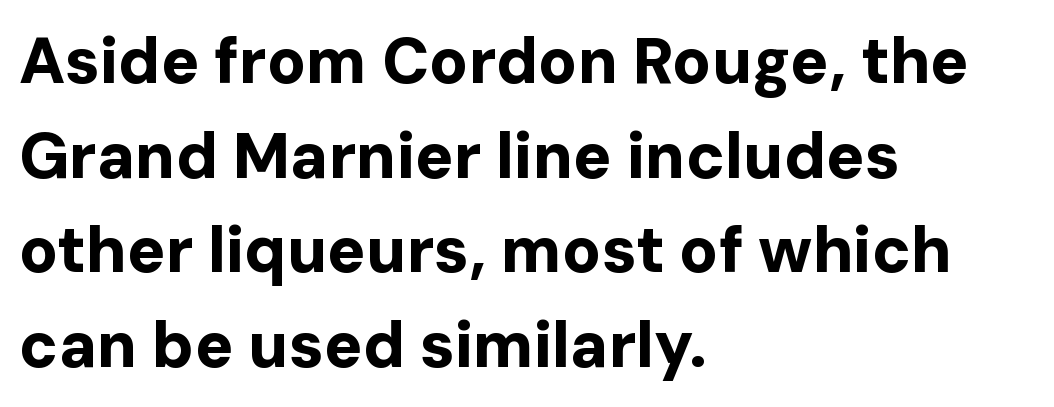
The image shows 64 px bold sans-serif type, upright; set left-aligned, normal line spacing (1.48x), normal letter spacing, not underlined; low stroke contrast and a medium x-height.
